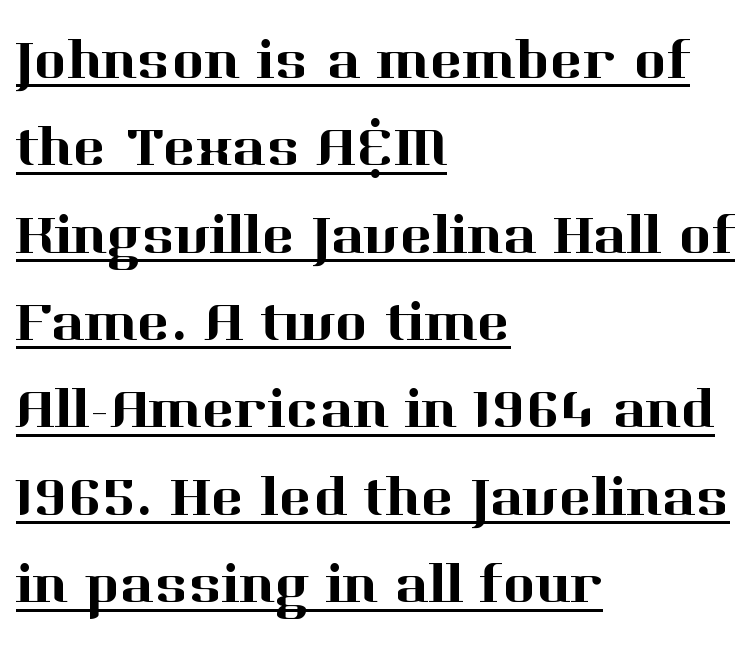
Q: Is the text italic (slanted)? A: No, it is upright.
Q: Is the typeface a serif or a sans-serif typeface? A: Serif.
Q: Is the text underlined? A: Yes.
Q: How is the paragraph aligned? A: Left-aligned.
Q: Is the spacing between letters normal or unusually wide? A: Normal.
Q: Is the spacing between lines tight, normal or loose? A: Normal.
Q: Width (condensed, normal, or wide)? A: Normal.
Q: Stroke contrast? A: High.
Q: x-height? A: Medium.
Q: Monospaced? A: No.
